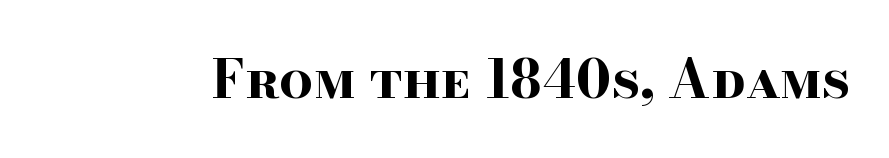
The image shows 53 px bold, wide serif type, upright; set normal letter spacing, not underlined; high stroke contrast and a small x-height.
